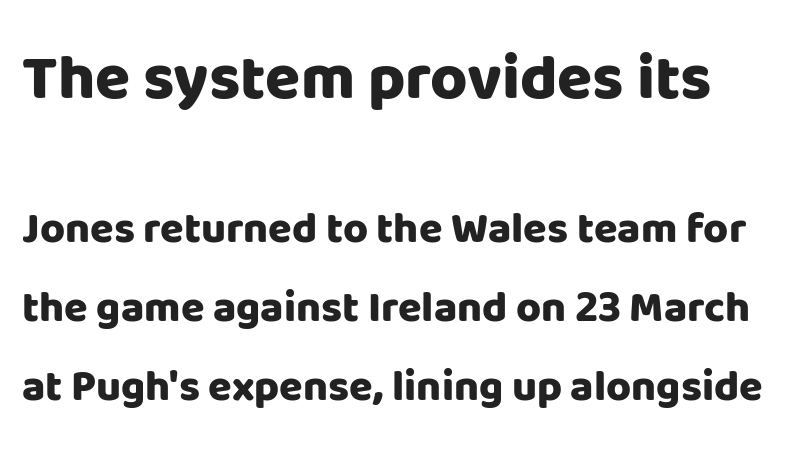
Q: Is the text bold? A: Yes.
Q: Is the text italic (slanted)? A: No, it is upright.
Q: Is the typeface a serif or a sans-serif typeface? A: Sans-serif.
Q: Is the text underlined? A: No.
Q: Is the spacing between letters normal or unusually wide? A: Normal.
Q: Which block of text is set in a larger size, the first (top) or the second (bottom)? A: The first (top) one.
Q: Width (condensed, normal, or wide)? A: Normal.
Q: Stroke contrast? A: Low.
Q: x-height? A: Large.
Q: Monospaced? A: No.
